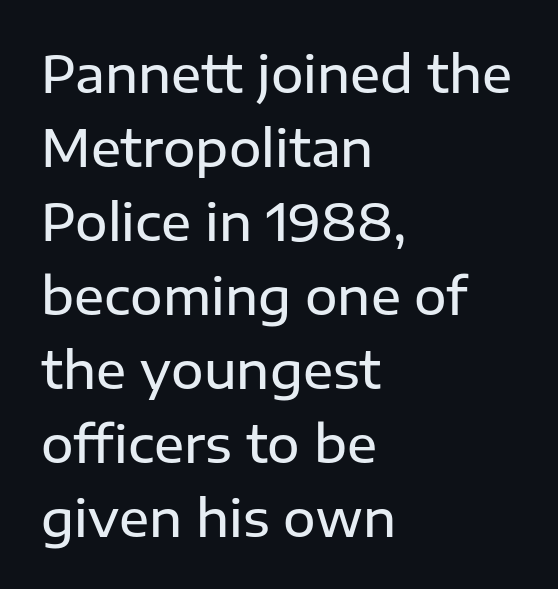
Q: Is the text bold? A: Semi-bold.
Q: Is the text italic (slanted)? A: No, it is upright.
Q: Is the typeface a serif or a sans-serif typeface? A: Sans-serif.
Q: Is the text underlined? A: No.
Q: How is the paragraph aligned? A: Left-aligned.
Q: Is the spacing between letters normal or unusually wide? A: Normal.
Q: Is the spacing between lines tight, normal or loose? A: Normal.
Q: Width (condensed, normal, or wide)? A: Normal.
Q: Stroke contrast? A: Low.
Q: x-height? A: Medium.
Q: Monospaced? A: No.
